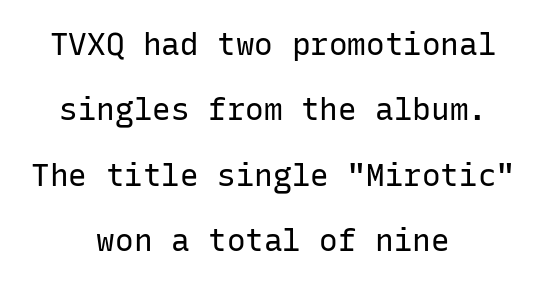
{"serif": "no", "italic": "no", "bold": "no", "weight": "regular", "width": "normal", "stroke_contrast": "low", "x_height": "medium", "monospaced": "yes", "underline": "no", "align": "center", "line_spacing": "loose", "line_spacing_ratio": 2.11, "letter_spacing": "normal", "letter_spacing_em": 0.0, "glyph_px": 31}
